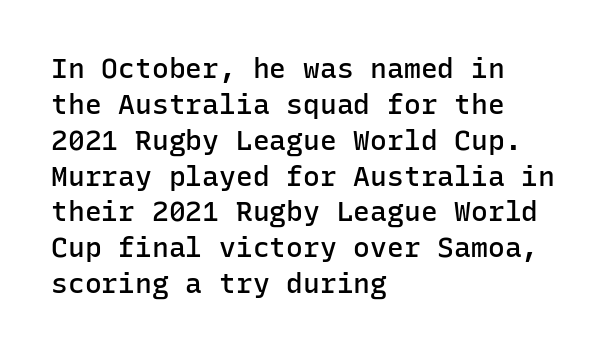
Q: Is the text bold? A: Semi-bold.
Q: Is the text italic (slanted)? A: No, it is upright.
Q: Is the typeface a serif or a sans-serif typeface? A: Sans-serif.
Q: Is the text underlined? A: No.
Q: How is the paragraph aligned? A: Left-aligned.
Q: Is the spacing between letters normal or unusually wide? A: Normal.
Q: Is the spacing between lines tight, normal or loose? A: Normal.
Q: Width (condensed, normal, or wide)? A: Normal.
Q: Stroke contrast? A: Low.
Q: x-height? A: Medium.
Q: Monospaced? A: Yes.
